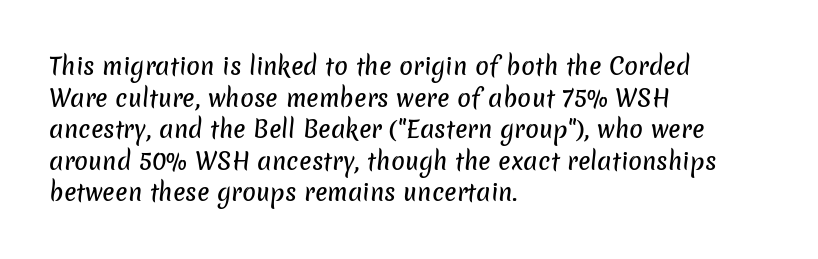
Q: Is the text underlined? A: No.
Q: How is the paragraph aligned? A: Left-aligned.
Q: Is the spacing between letters normal or unusually wide? A: Normal.
Q: Is the spacing between lines tight, normal or loose? A: Normal.
